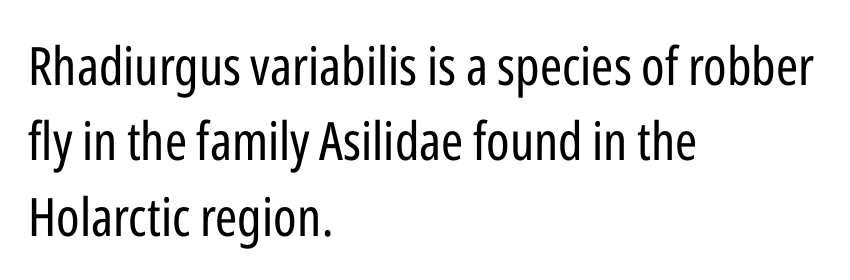
The image shows 53 px regular-weight, condensed sans-serif type, upright; set left-aligned, normal line spacing (1.42x), normal letter spacing, not underlined; low stroke contrast and a medium x-height.
